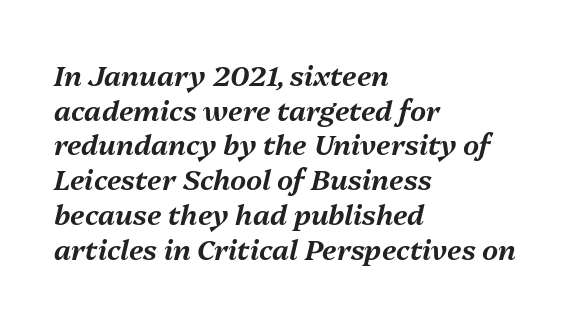
Between one letter and the next there's only the usual sliver of space. Each line starts at the same left margin while the right side varies. Descenders are the only things crossing below the line. You can tell it's italic because the verticals aren't actually vertical. Character widths vary here, with narrow letters taking less room than wide ones.
